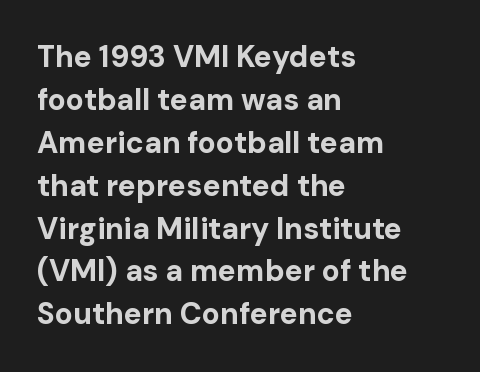
Every stem runs plumb, perpendicular to the baseline. Each new line begins a customary step beneath the previous one. Notice how the passage keeps a crisp vertical edge on the left only. Each letter's strokes conclude bluntly, with no projecting serifs. Rule under the text: the space is simply empty. Inter-character spacing is left at the font's built-in metrics.
